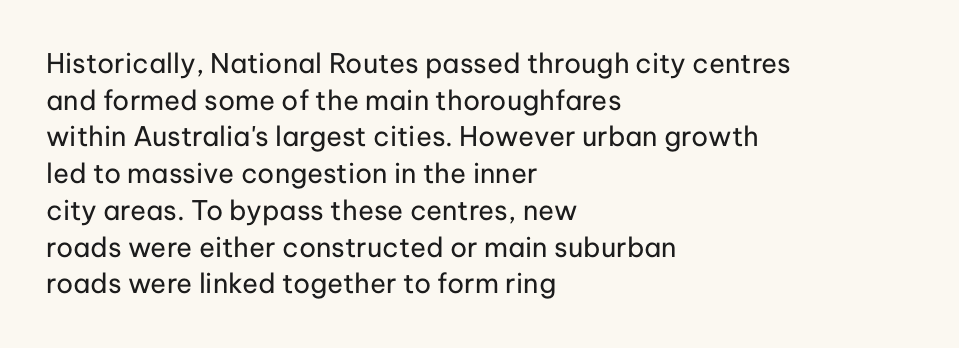
Reading down the block, your eye returns to a fixed left position each line. Do the letters lean? They stand straight. The strip under each line holds only bare page. Bold? No — there's no thickening of the strokes. Line spacing here is normal. Glyph-to-glyph distance matches everyday printed text.
